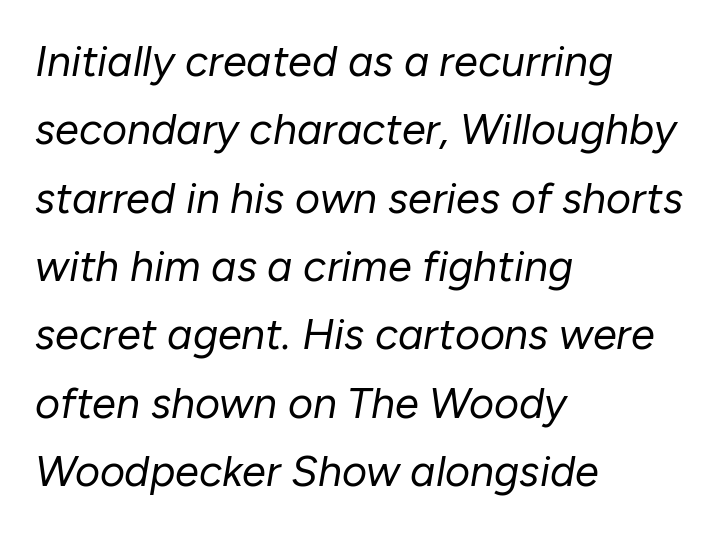
{"italic": "yes", "lean": "right", "slant_degrees": 10, "bold": "no", "weight": "regular", "width": "normal", "stroke_contrast": "low", "x_height": "medium", "monospaced": "no", "underline": "no", "align": "left", "line_spacing": "normal", "line_spacing_ratio": 1.59, "letter_spacing": "normal", "letter_spacing_em": 0.0, "glyph_px": 43}
